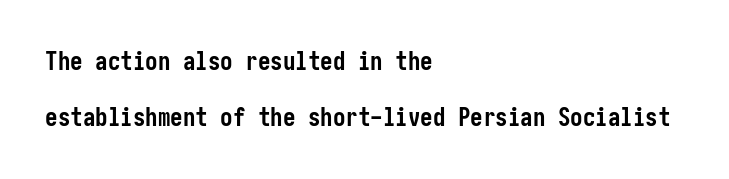
{"italic": "no", "bold": "yes", "underline": "no", "align": "left", "line_spacing": "loose", "line_spacing_ratio": 2.26, "letter_spacing": "normal", "letter_spacing_em": 0.0, "glyph_px": 25}
